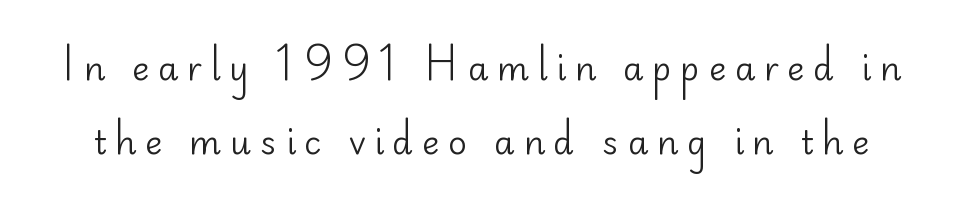
Do the letters lean? They stand straight. The gaps between neighbouring characters are conspicuously large. Grotesque or geometric, the face here clearly has no serifs. Quick note: underline off.
